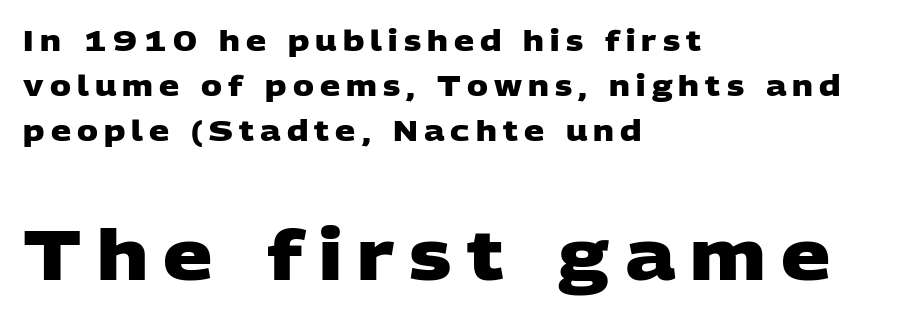
The image shows 69 px heavy, wide sans-serif type; set left-aligned, normal line spacing (1.6x), unusually wide letter spacing (+0.22 em), not underlined; the second (bottom) block is 2.46x larger; low stroke contrast and a large x-height.
